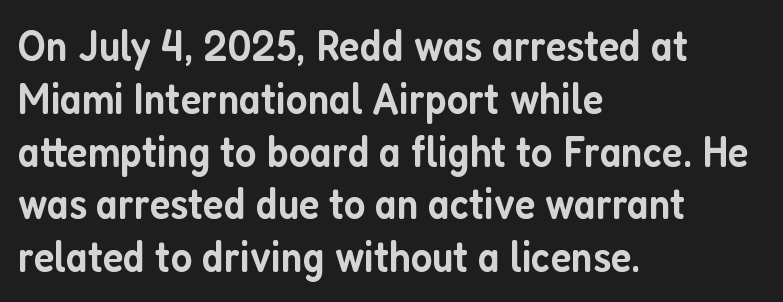
Q: Is the text bold? A: Semi-bold.
Q: Is the text italic (slanted)? A: No, it is upright.
Q: Is the typeface a serif or a sans-serif typeface? A: Sans-serif.
Q: Is the text underlined? A: No.
Q: How is the paragraph aligned? A: Left-aligned.
Q: Is the spacing between letters normal or unusually wide? A: Normal.
Q: Width (condensed, normal, or wide)? A: Condensed.
Q: Stroke contrast? A: Low.
Q: x-height? A: Medium.
Q: Monospaced? A: No.
